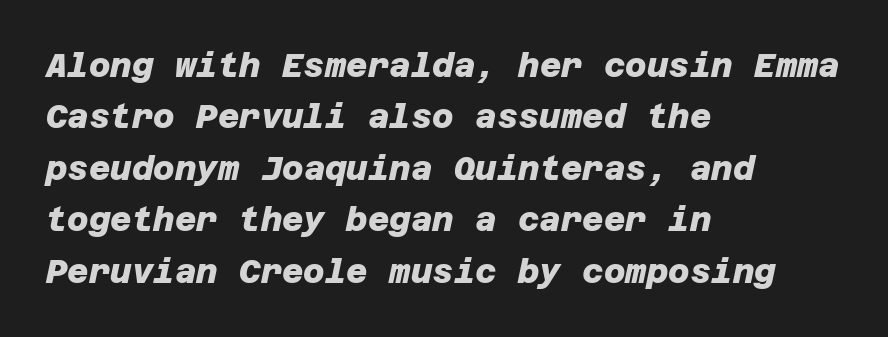
{"serif": "no", "bold": "yes", "weight": "heavy", "width": "normal", "stroke_contrast": "low", "x_height": "large", "underline": "no", "align": "left", "line_spacing": "normal", "line_spacing_ratio": 1.56, "letter_spacing": "normal", "letter_spacing_em": 0.0, "glyph_px": 33}
